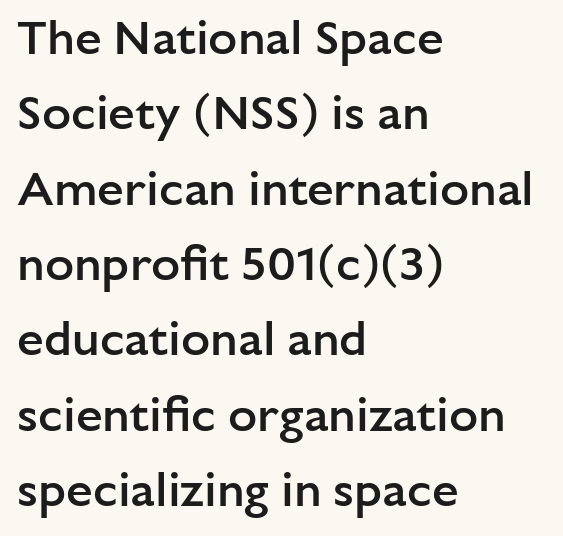
The image shows 48 px semibold sans-serif type, upright; set left-aligned, normal line spacing (1.57x), normal letter spacing, not underlined; low stroke contrast and a medium x-height.
